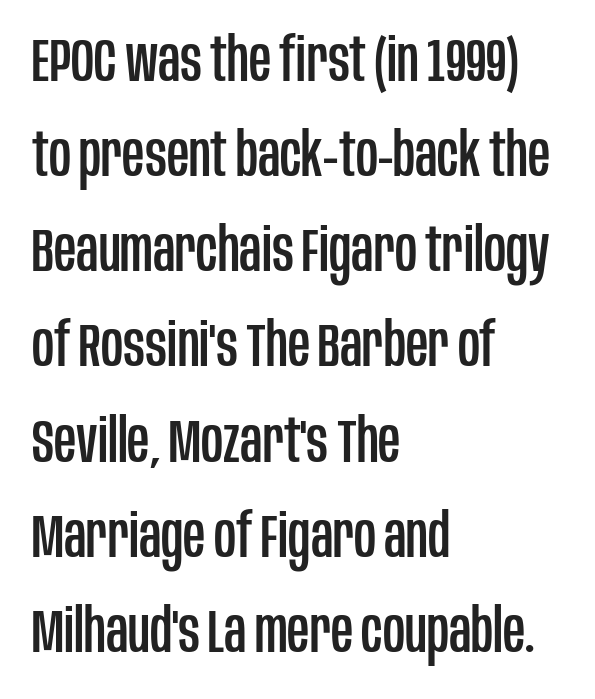
Q: Is the text italic (slanted)? A: No, it is upright.
Q: Is the typeface a serif or a sans-serif typeface? A: Sans-serif.
Q: Is the text underlined? A: No.
Q: How is the paragraph aligned? A: Left-aligned.
Q: Is the spacing between letters normal or unusually wide? A: Normal.
Q: Is the spacing between lines tight, normal or loose? A: Normal.
Q: Width (condensed, normal, or wide)? A: Condensed.
Q: Stroke contrast? A: Low.
Q: x-height? A: Large.
Q: Monospaced? A: No.
